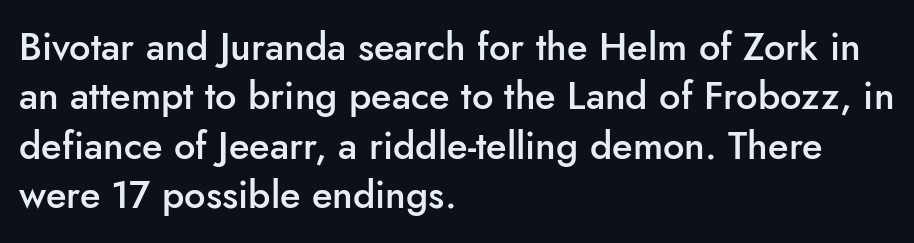
The image shows 38 px semibold sans-serif type, upright; set left-aligned, normal line spacing (1.3x), normal letter spacing, not underlined; low stroke contrast and a small x-height.
